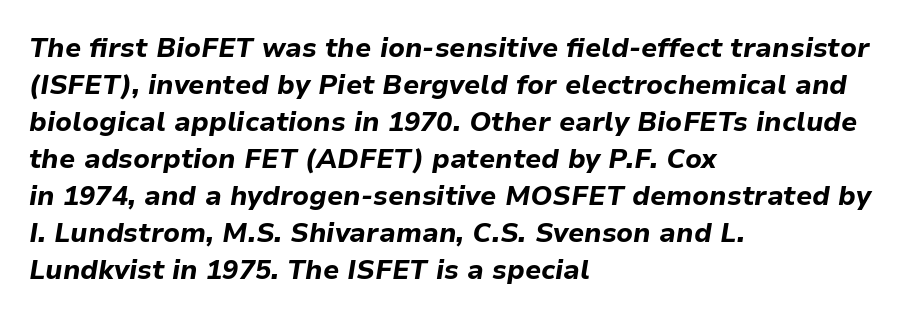
The image shows 27 px bold type, italic (leaning right); set left-aligned, normal line spacing (1.37x), normal letter spacing, not underlined.
